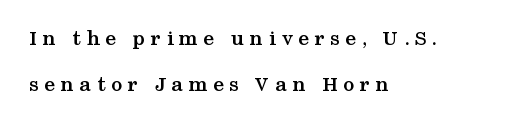
In terms of posture, this sample is upright. One-word summary of the alignment: left. There is plenty of visible air inserted between adjacent glyphs. The space directly below the letters is spotless. Is the type bold? Yes — the strokes are clearly thick and heavy.
